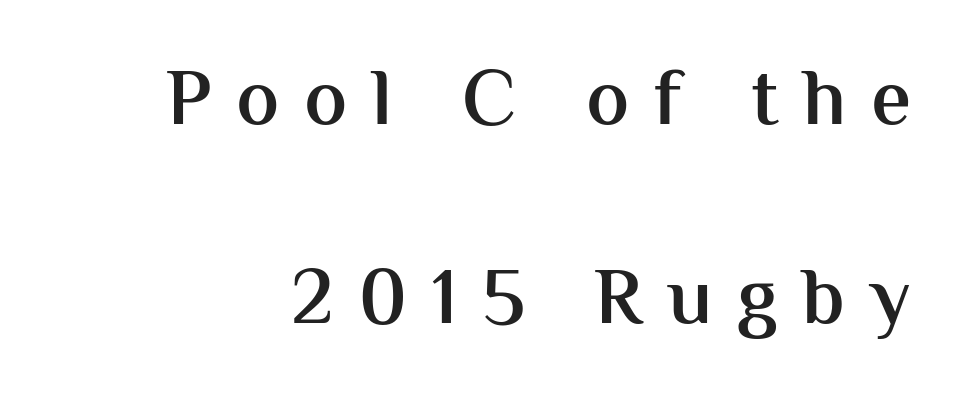
These lines were composed using upright roman letters. The font family rendered here belongs to the sans-serif group. A typesetter would call this proportional, since set widths differ per character. The gaps between neighbouring characters are conspicuously large.
